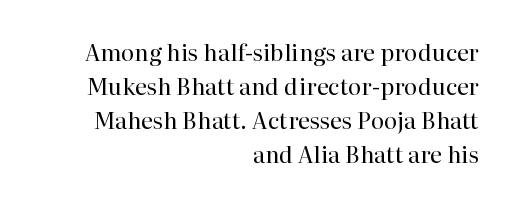
Q: Is the text bold? A: No.
Q: Is the text italic (slanted)? A: No, it is upright.
Q: Is the text underlined? A: No.
Q: How is the paragraph aligned? A: Right-aligned.
Q: Is the spacing between letters normal or unusually wide? A: Normal.
Q: Is the spacing between lines tight, normal or loose? A: Normal.
